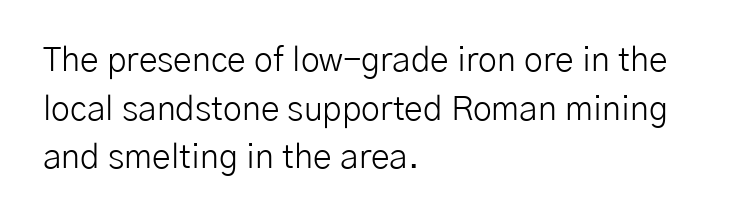
Q: Is the text bold? A: No.
Q: Is the text italic (slanted)? A: No, it is upright.
Q: Is the typeface a serif or a sans-serif typeface? A: Sans-serif.
Q: Is the text underlined? A: No.
Q: How is the paragraph aligned? A: Left-aligned.
Q: Is the spacing between letters normal or unusually wide? A: Normal.
Q: Is the spacing between lines tight, normal or loose? A: Normal.
Q: Width (condensed, normal, or wide)? A: Normal.
Q: Stroke contrast? A: Low.
Q: x-height? A: Medium.
Q: Monospaced? A: No.
